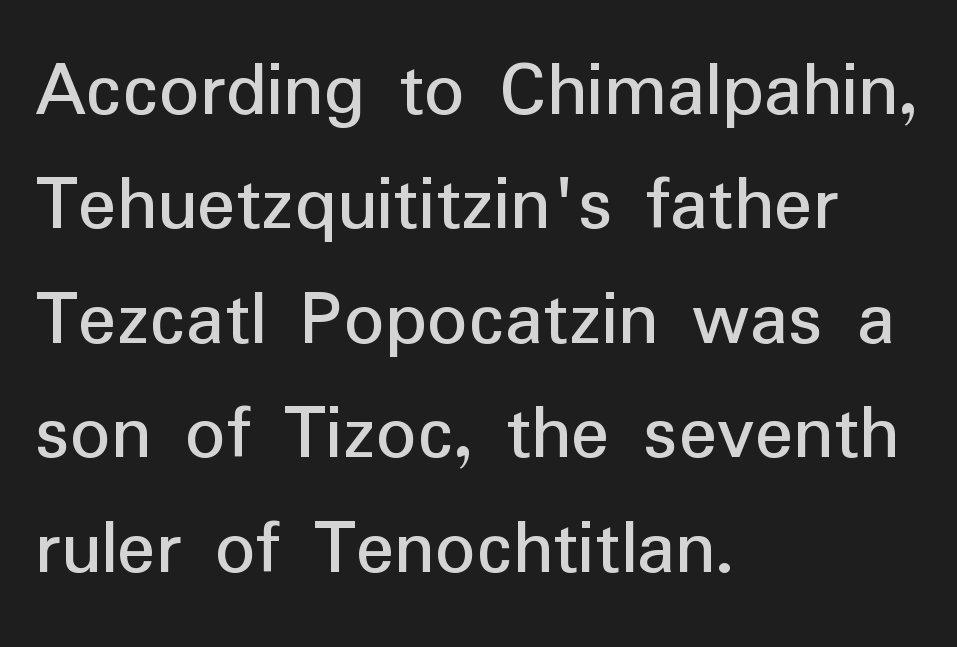
The image shows 80 px sans-serif type, upright; set left-aligned, normal line spacing (1.43x), normal letter spacing, not underlined; low stroke contrast and a medium x-height.
